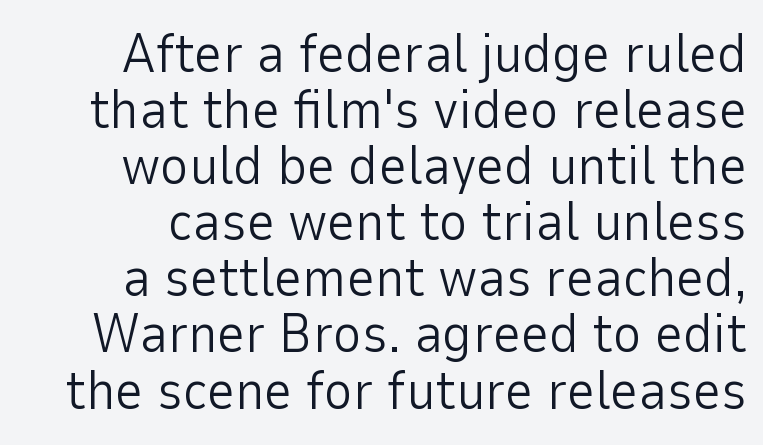
The strokes are not fattened; the text isn't bold. What kind of face is this? One without serifs — a sans. Here the designer chose a conventional face with non-uniform glyph widths. Each row of text sits above clean, open space. The line texture is even and compact thanks to regular tracking. This is the regular roman posture of the typeface.
